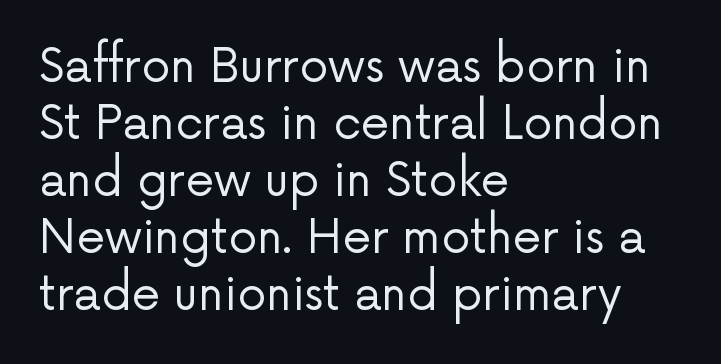
{"serif": "no", "italic": "no", "bold": "no", "weight": "regular", "width": "normal", "stroke_contrast": "low", "x_height": "medium", "monospaced": "no", "underline": "no", "align": "left", "line_spacing_ratio": 1.24, "letter_spacing": "normal", "letter_spacing_em": 0.0, "glyph_px": 46}
